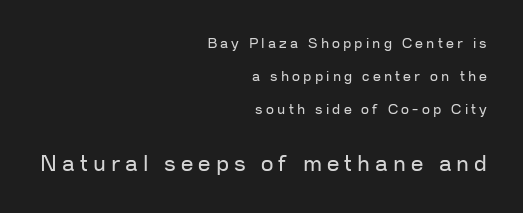
Descenders are the only things crossing below the line. The letterforms stand isolated, each surrounded by extra space. The rag falls on the left side of this text block. Stem width sits at or under what a default text font uses.
